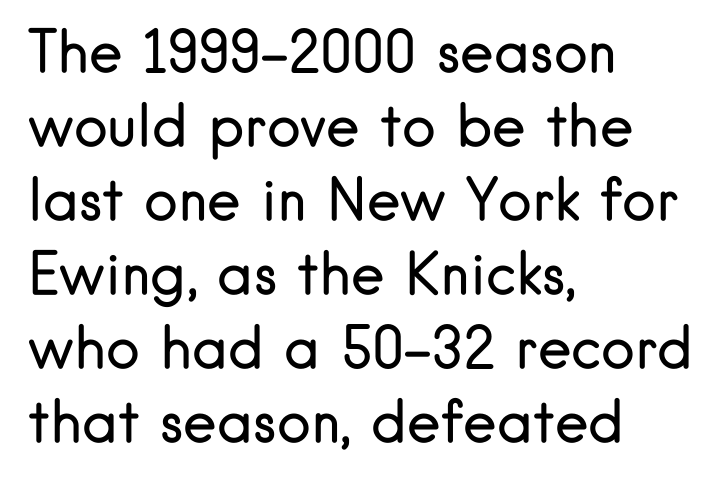
Q: Is the text bold? A: No.
Q: Is the text italic (slanted)? A: No, it is upright.
Q: Is the typeface a serif or a sans-serif typeface? A: Sans-serif.
Q: Is the text underlined? A: No.
Q: How is the paragraph aligned? A: Left-aligned.
Q: Is the spacing between letters normal or unusually wide? A: Normal.
Q: Is the spacing between lines tight, normal or loose? A: Normal.
Q: Width (condensed, normal, or wide)? A: Normal.
Q: Stroke contrast? A: Low.
Q: x-height? A: Small.
Q: Monospaced? A: No.
